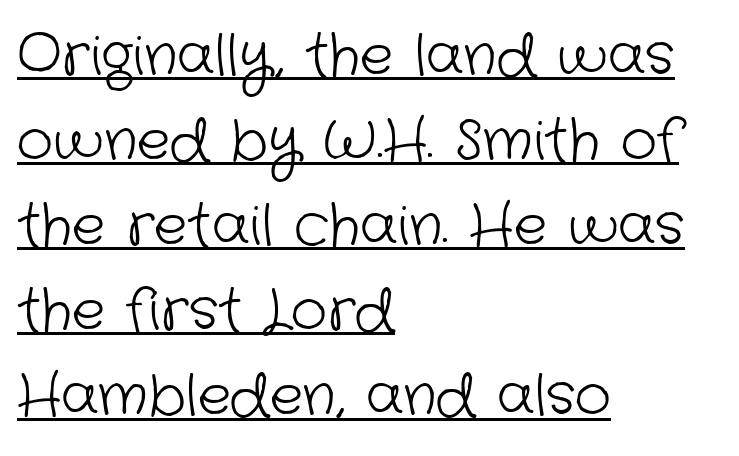
{"serif": "no", "bold": "no", "weight": "light", "width": "normal", "stroke_contrast": "low", "x_height": "medium", "monospaced": "no", "underline": "yes", "align": "left", "line_spacing": "normal", "line_spacing_ratio": 1.52, "letter_spacing": "normal", "letter_spacing_em": 0.0, "glyph_px": 56}
